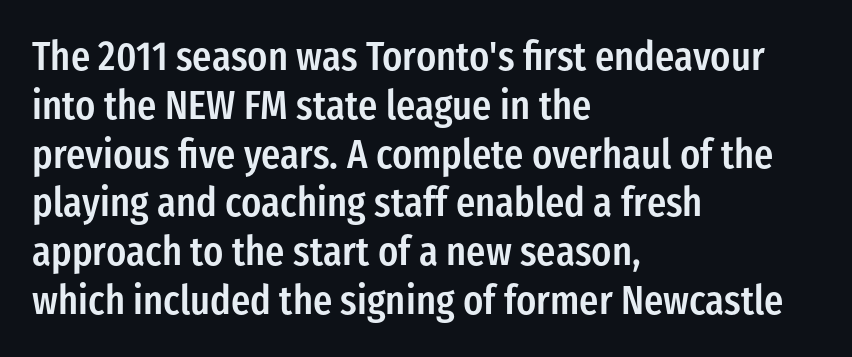
The image shows 40 px semibold, condensed sans-serif type, upright; set left-aligned, line spacing 1.22x, normal letter spacing, not underlined; low stroke contrast and a medium x-height.
